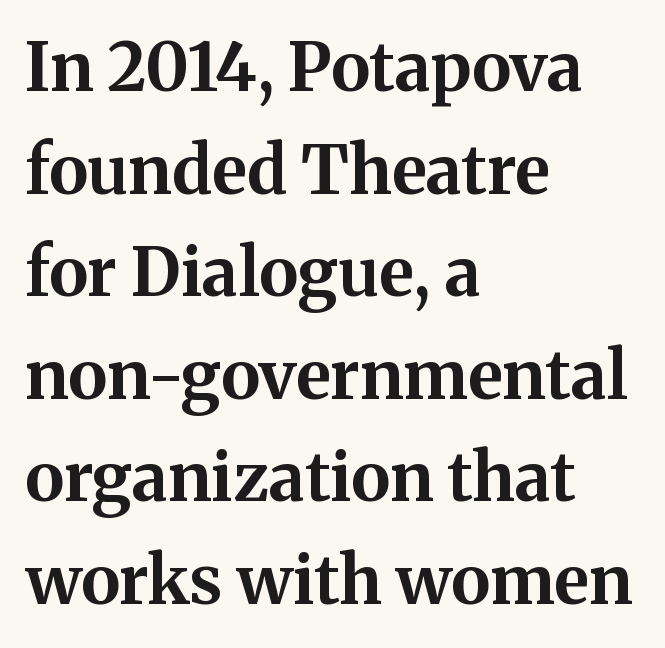
Q: Is the text bold? A: Yes.
Q: Is the text italic (slanted)? A: No, it is upright.
Q: Is the typeface a serif or a sans-serif typeface? A: Serif.
Q: Is the text underlined? A: No.
Q: How is the paragraph aligned? A: Left-aligned.
Q: Is the spacing between letters normal or unusually wide? A: Normal.
Q: Is the spacing between lines tight, normal or loose? A: Normal.
Q: Width (condensed, normal, or wide)? A: Normal.
Q: Stroke contrast? A: Medium.
Q: x-height? A: Medium.
Q: Monospaced? A: No.
